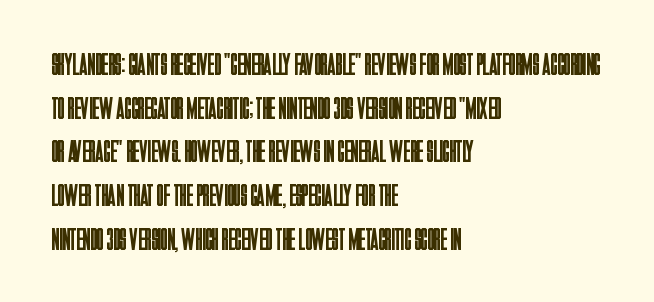
Q: Is the text bold? A: No.
Q: Is the text italic (slanted)? A: No, it is upright.
Q: Is the typeface a serif or a sans-serif typeface? A: Sans-serif.
Q: Is the text underlined? A: No.
Q: How is the paragraph aligned? A: Left-aligned.
Q: Is the spacing between letters normal or unusually wide? A: Normal.
Q: Is the spacing between lines tight, normal or loose? A: Normal.
Q: Width (condensed, normal, or wide)? A: Condensed.
Q: Stroke contrast? A: Low.
Q: x-height? A: Large.
Q: Monospaced? A: No.
